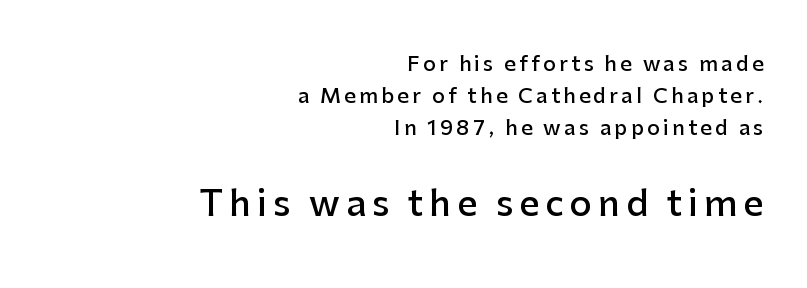
Each line ends at the same right margin while the left side varies. Upright lettering throughout. The leading is moderate, giving the passage an even texture. The rendering uses a semibold face; strokes are thickened but not to full bold.
